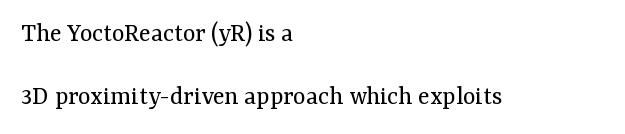
{"italic": "no", "bold": "no", "underline": "no", "align": "left", "line_spacing": "loose", "line_spacing_ratio": 2.35, "letter_spacing": "normal", "letter_spacing_em": 0.0, "glyph_px": 27}
